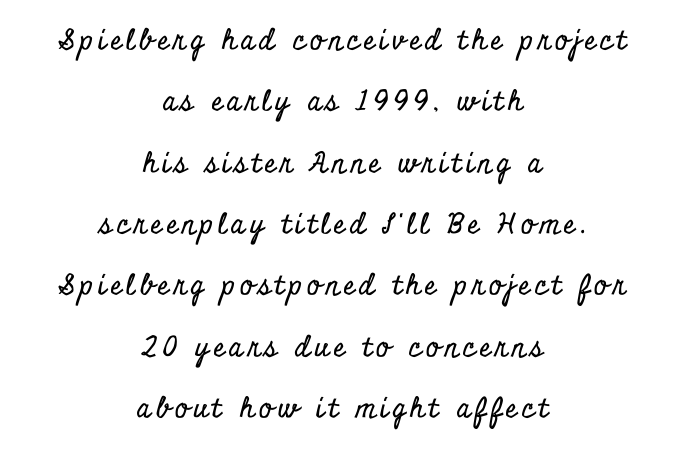
Q: Is the text italic (slanted)? A: Yes.
Q: Is the typeface a serif or a sans-serif typeface? A: Serif.
Q: Is the text underlined? A: No.
Q: How is the paragraph aligned? A: Centered.
Q: Is the spacing between lines tight, normal or loose? A: Loose.
Q: Width (condensed, normal, or wide)? A: Condensed.
Q: Stroke contrast? A: Low.
Q: x-height? A: Small.
Q: Monospaced? A: No.
